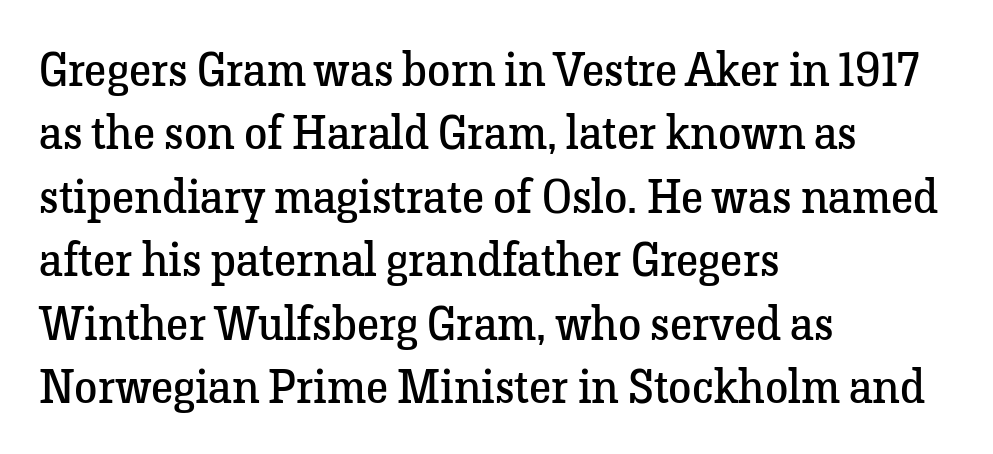
Tall strokes in this sample are plumb rather than angled. Tracking value appears to be zero — textbook default spacing. Quick note: underline off. Summary of vertical rhythm: regular, with standard interline spacing. Compared with a centered layout, this one pins lines to the left instead.
